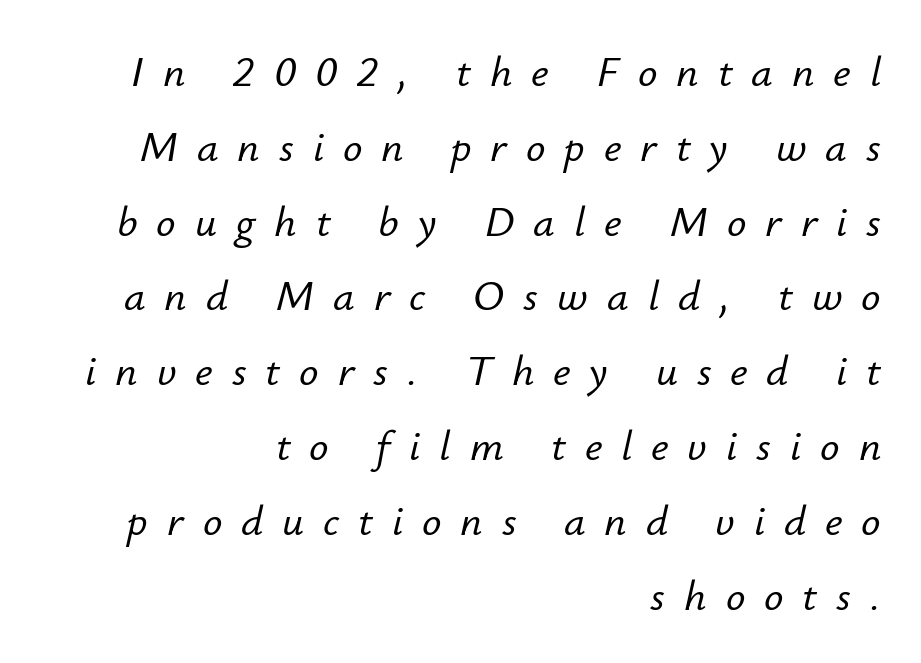
Q: Is the text italic (slanted)? A: Yes, it leans right by about 12 degrees.
Q: Is the text underlined? A: No.
Q: How is the paragraph aligned? A: Right-aligned.
Q: Is the spacing between letters normal or unusually wide? A: Unusually wide.
Q: Width (condensed, normal, or wide)? A: Normal.
Q: Stroke contrast? A: Low.
Q: x-height? A: Small.
Q: Monospaced? A: No.
